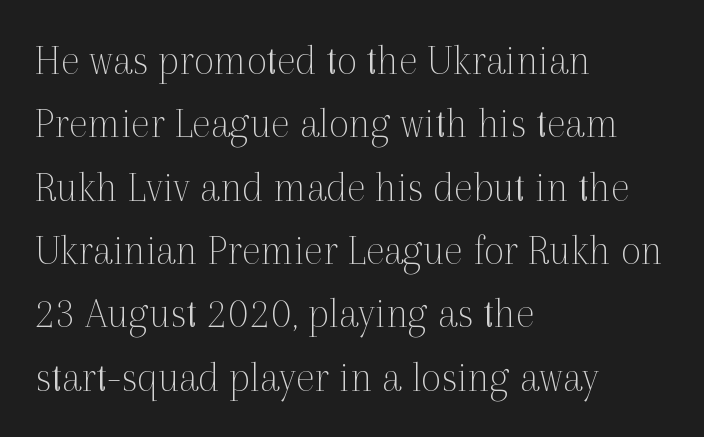
{"serif": "yes", "italic": "no", "bold": "no", "weight": "thin", "width": "normal", "x_height": "medium", "monospaced": "no", "underline": "no", "align": "left", "line_spacing": "normal", "line_spacing_ratio": 1.44, "letter_spacing": "normal", "letter_spacing_em": 0.0, "glyph_px": 44}
